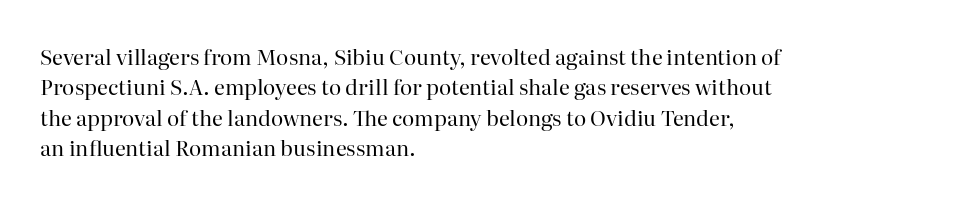
The image shows 21 px text type, upright; set left-aligned, normal line spacing (1.45x), normal letter spacing, not underlined.
